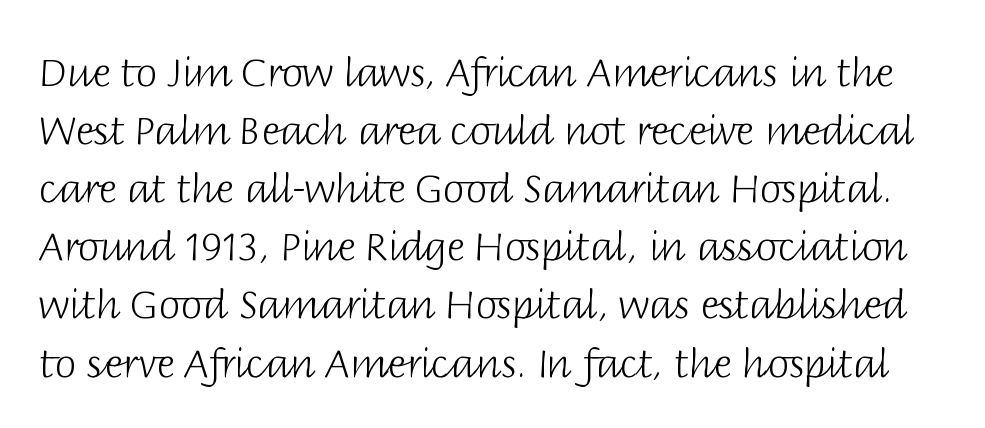
Is this a fixed-width face? No — the glyphs have proportional, varying widths. A typesetter would call this leading conventional body-copy spacing. You can tell it's not italic because the verticals are truly vertical. Caption: face not bold, strokes unweighted.
